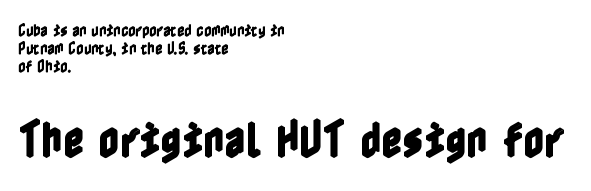
Observe the ordinary spacing: letters are neighbours, not strangers. The lower block of text is set noticeably larger than the block above it. These lines were composed using upright roman letters. Plain, unruled lines of type. If you measured baseline to baseline, you'd find a middling distance. Alignment: flush left.
